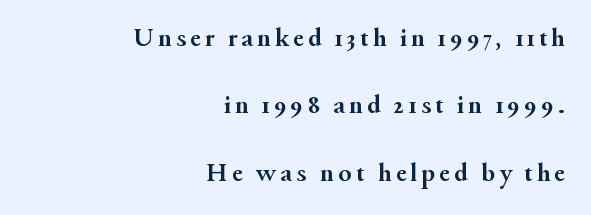
The sample has been set heavy, in full bold. The text block is weighted toward the right margin, trailing off unevenly leftward. It's the straight-up-and-down kind of type. Words float on clear page, feet unadorned.
